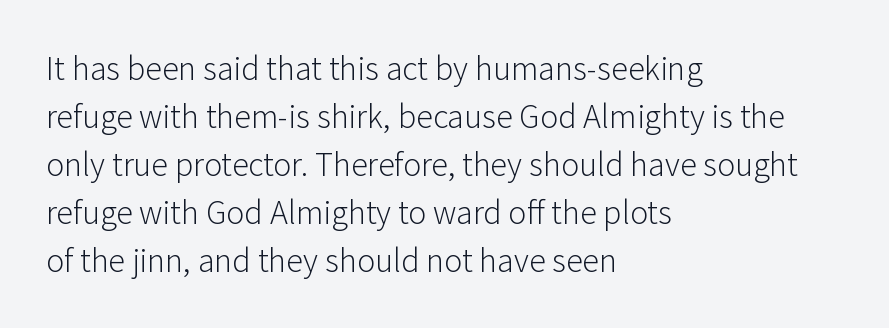
The image shows 34 px light sans-serif type, upright; set left-aligned, normal line spacing (1.41x), normal letter spacing, not underlined; low stroke contrast and a medium x-height.
